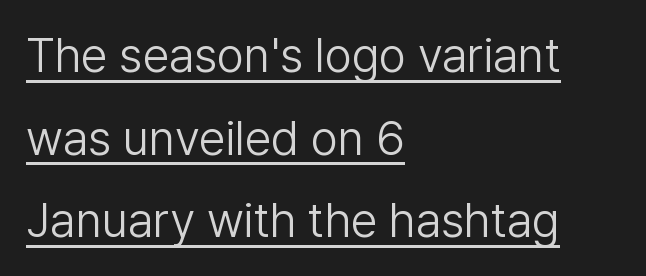
Serif or sans? Sans — the stroke terminals are bare. The face looks like a standard text weight, possibly lighter. A typesetter would call this zero additional tracking. Posture: upright roman.
